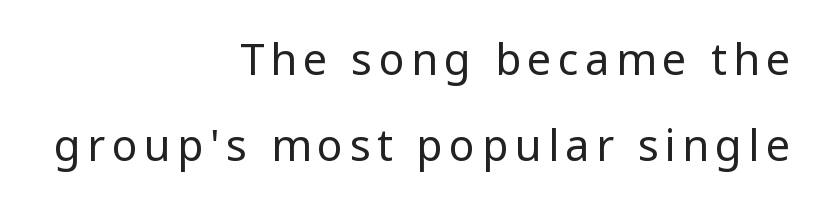
Q: Is the text bold? A: No.
Q: Is the text italic (slanted)? A: No, it is upright.
Q: Is the typeface a serif or a sans-serif typeface? A: Sans-serif.
Q: Is the text underlined? A: No.
Q: How is the paragraph aligned? A: Right-aligned.
Q: Is the spacing between lines tight, normal or loose? A: Loose.
Q: Width (condensed, normal, or wide)? A: Normal.
Q: Stroke contrast? A: Low.
Q: x-height? A: Medium.
Q: Monospaced? A: No.
